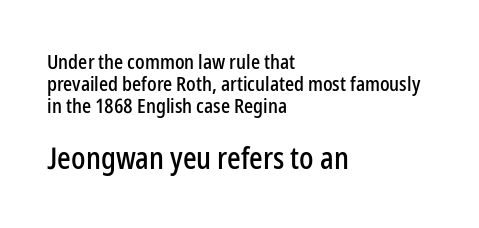
The image shows 30 px condensed sans-serif type, upright; set left-aligned, tight line spacing (1.1x), normal letter spacing, not underlined; the second (bottom) block is 1.5x larger; low stroke contrast and a medium x-height.
